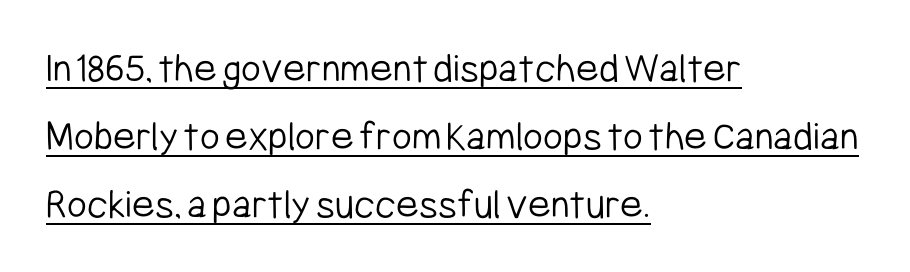
Proportional: the letters do not fall into vertical columns. In terms of posture, this sample is upright. Notice how descenders clear the ascenders below comfortably — that's standard leading. The lettering is marked with a stroke running underneath it. Is the type heavy? It reads as light-to-regular instead.
